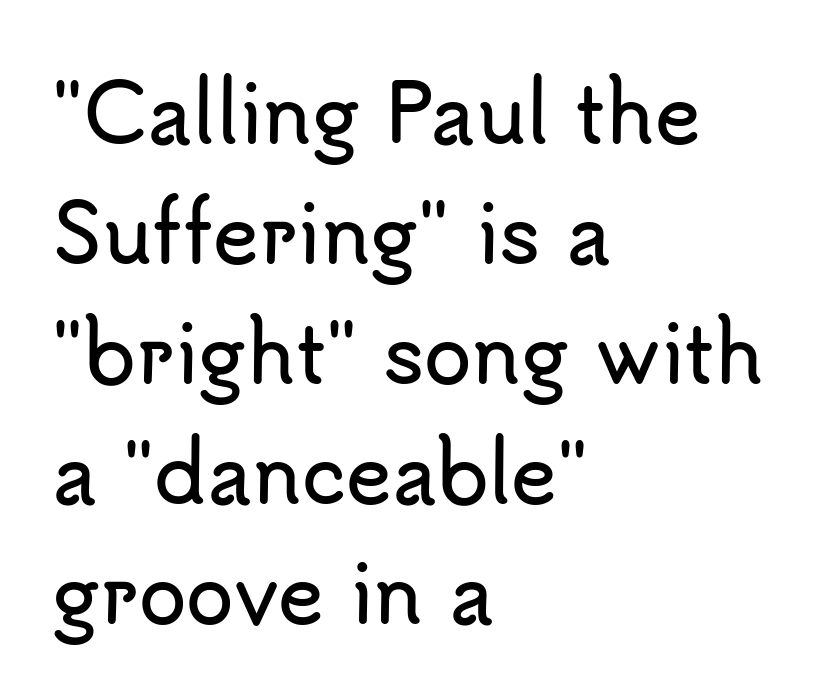
{"serif": "no", "italic": "no", "width": "normal", "stroke_contrast": "low", "x_height": "small", "monospaced": "no", "underline": "no", "align": "left", "line_spacing": "normal", "line_spacing_ratio": 1.54, "letter_spacing": "normal", "letter_spacing_em": 0.0, "glyph_px": 78}
